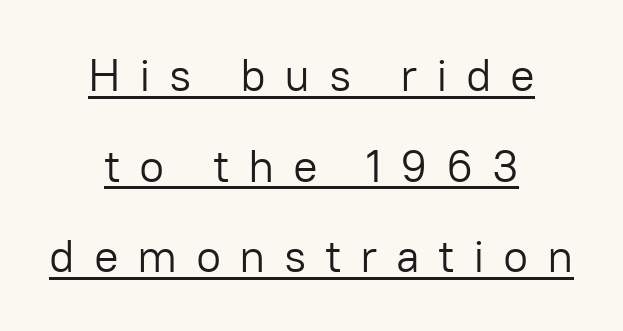
{"serif": "no", "italic": "no", "bold": "no", "weight": "light", "width": "normal", "stroke_contrast": "low", "x_height": "medium", "monospaced": "no", "underline": "yes", "align": "center", "line_spacing": "loose", "line_spacing_ratio": 1.97, "letter_spacing": "wide", "letter_spacing_em": 0.4, "glyph_px": 46}
